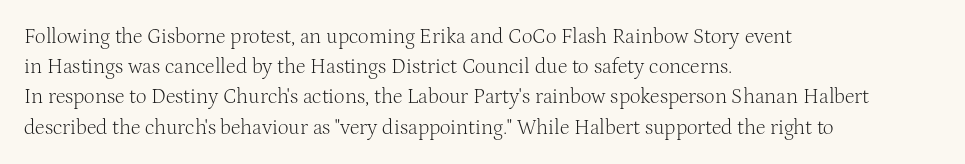
Regarding leading, the lines here are spaced in the standard way. Underline: absent. A classic flush-left, rag-right setting is used for this passage. Every character sits straight up, as roman type does.
